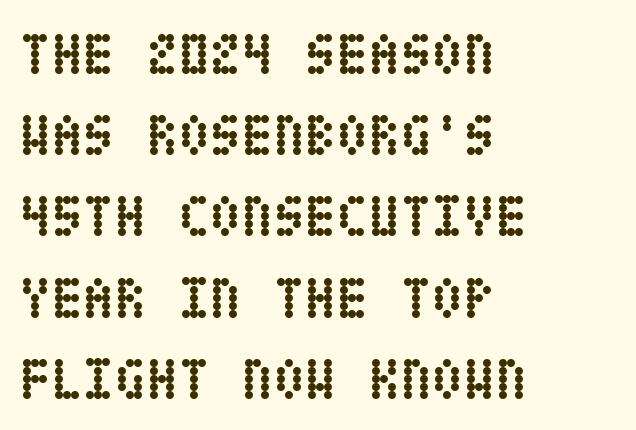
The letters stand upright; this is a roman face. Letters rest on an invisible, unmarked baseline. Its strokes are broad and dark, the hallmark of bold type. If you drew a ruler down the left edge, every line would touch it.
